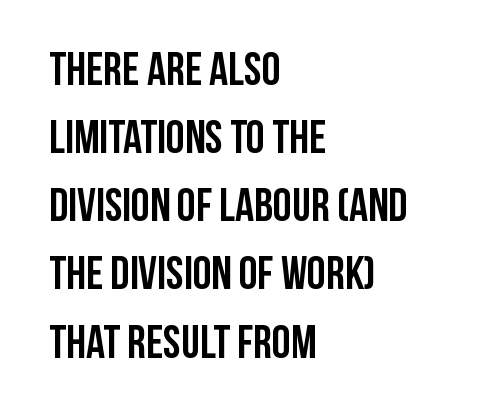
{"serif": "no", "italic": "no", "bold": "yes", "weight": "semibold", "width": "condensed", "stroke_contrast": "low", "x_height": "large", "monospaced": "no", "underline": "no", "align": "left", "line_spacing": "normal", "line_spacing_ratio": 1.45, "letter_spacing": "normal", "letter_spacing_em": 0.0, "glyph_px": 47}
